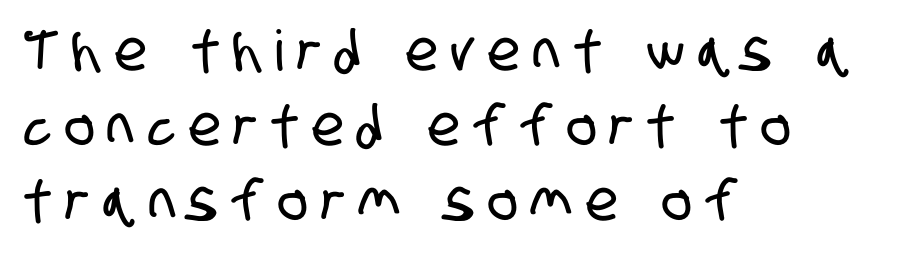
The image shows 56 px condensed sans-serif type; set left-aligned, normal line spacing (1.34x), unusually wide letter spacing (+0.25 em), not underlined; low stroke contrast and a large x-height.
